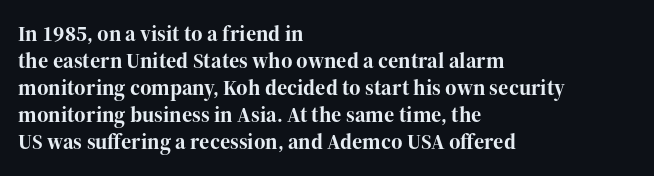
{"italic": "no", "bold": "yes", "underline": "no", "align": "left", "line_spacing_ratio": 1.23, "letter_spacing": "normal", "letter_spacing_em": 0.0, "glyph_px": 22}
